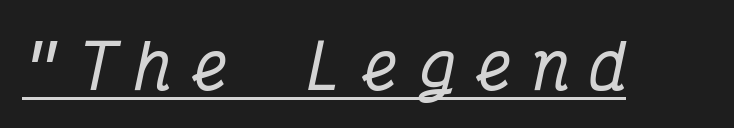
The text carries the slant typical of an italic or oblique font. A typesetter would call this monospace, since all characters share one set width. Between one letter and the next there's a generous, obvious gap. Does a line run under the words? Yes, clearly. What kind of face is this? One with serifs.
